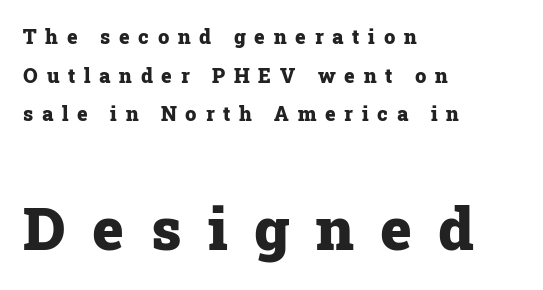
The image shows 60 px heavy serif type, upright; set left-aligned, loose line spacing (1.93x), unusually wide letter spacing (+0.44 em), not underlined; the second (bottom) block is 3.0x larger; low stroke contrast and a medium x-height.
